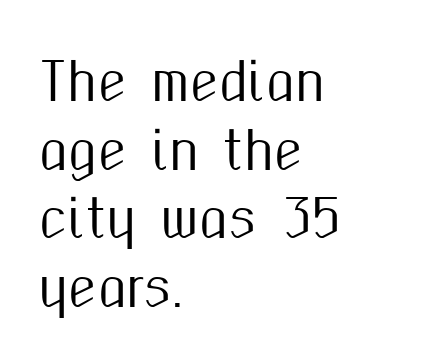
Rendered with straight, roman letterforms. A typesetter would call this proportional, since set widths differ per character. The block of text has a typical density, with ordinary space between rows. Students, note that the glyphs here touch the page at normal intervals.
